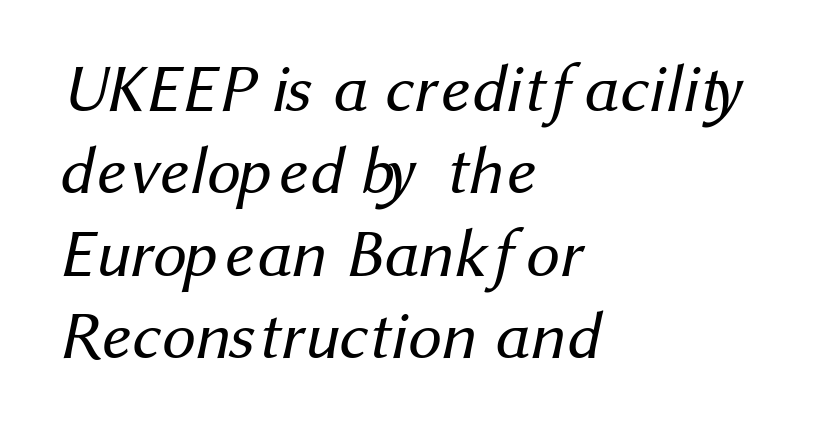
The horizontal fit of the characters is conventional and even. Is this a fixed-width face? No — the glyphs have proportional, varying widths. The setting favours the left margin, as ordinary paragraphs usually do. Weight: not bold — regular or lighter. What kind of face is this? One without serifs — a sans.
